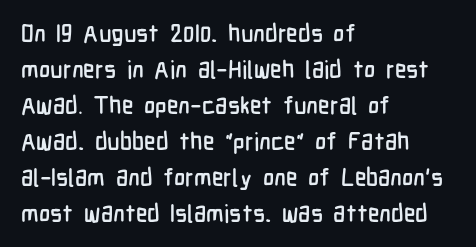
The image shows 24 px text type, upright; set left-aligned, normal line spacing (1.5x), normal letter spacing, not underlined.
